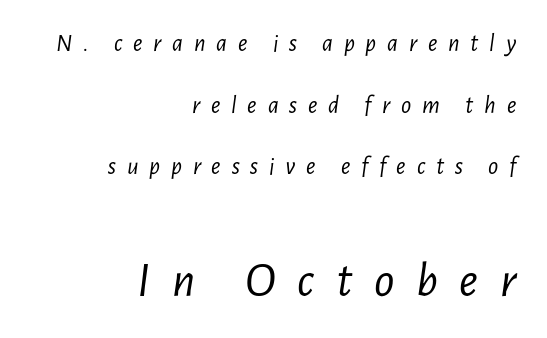
Emphasis-style slanted type is in use. Check under the words: just untouched page. The lines are spread far apart with generous leading. These glyphs show unthickened strokes, regular width or finer. Here the designer chose a conventional face with non-uniform glyph widths.
